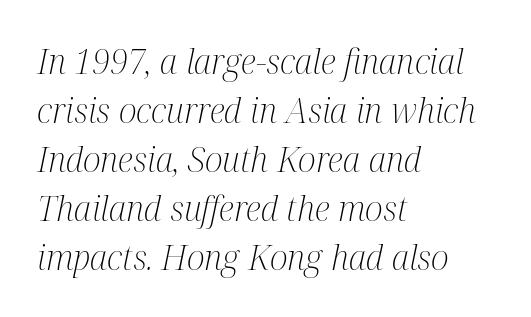
The image shows 34 px light, condensed serif type, italic (leaning right); set left-aligned, normal line spacing (1.44x), normal letter spacing, not underlined; medium stroke contrast and a medium x-height.
